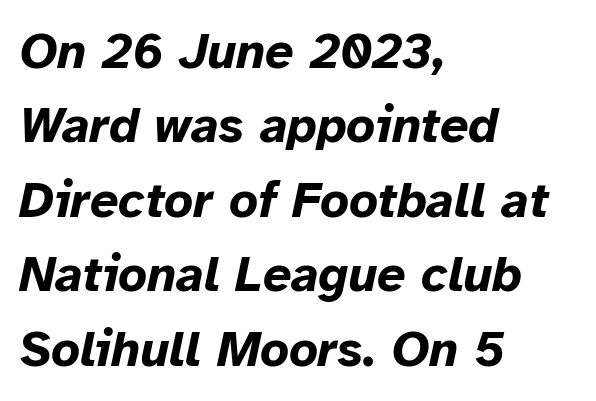
{"italic": "yes", "lean": "right", "slant_degrees": 12, "bold": "yes", "weight": "bold", "width": "normal", "stroke_contrast": "low", "x_height": "medium", "monospaced": "no", "underline": "no", "align": "left", "line_spacing": "normal", "line_spacing_ratio": 1.49, "letter_spacing": "normal", "letter_spacing_em": 0.0, "glyph_px": 50}
